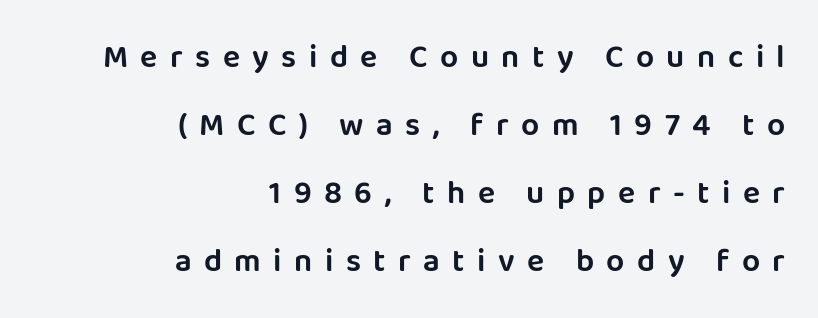
The image shows 32 px sans-serif type, upright; set right-aligned, loose line spacing (2.13x), unusually wide letter spacing (+0.39 em), not underlined; low stroke contrast and a large x-height.
